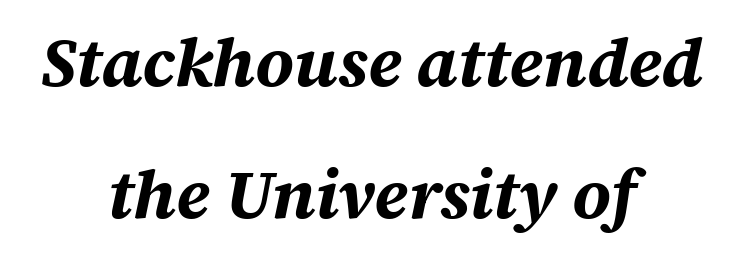
The image shows 68 px bold type, italic (leaning right); set centered, loose line spacing (1.94x), normal letter spacing, not underlined; medium stroke contrast and a large x-height.
